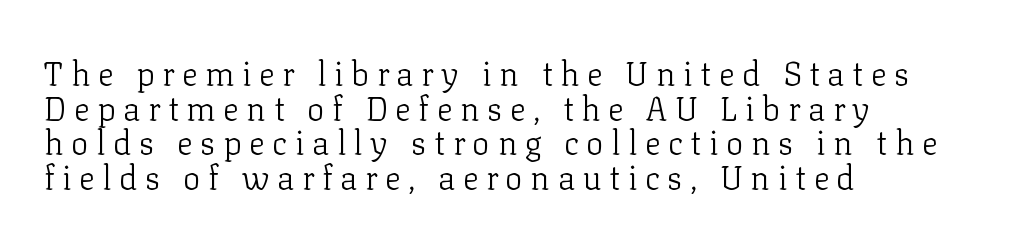
{"serif": "yes", "italic": "no", "bold": "no", "weight": "light", "width": "normal", "stroke_contrast": "low", "x_height": "medium", "monospaced": "no", "underline": "no", "align": "left", "line_spacing": "tight", "line_spacing_ratio": 1.05, "letter_spacing": "wide", "letter_spacing_em": 0.23, "glyph_px": 33}
